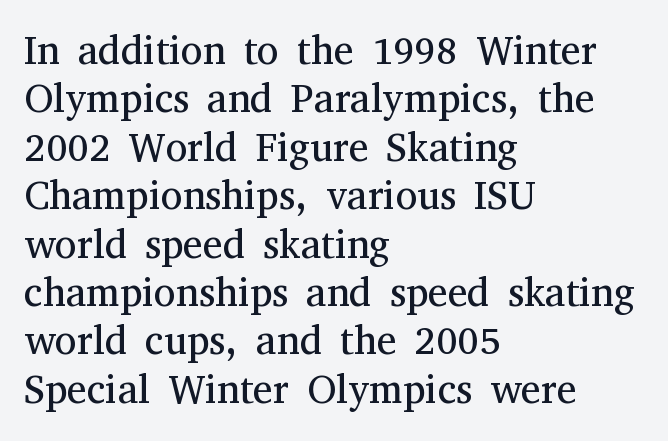
{"serif": "yes", "italic": "no", "bold": "no", "weight": "regular", "width": "normal", "stroke_contrast": "medium", "x_height": "medium", "monospaced": "no", "underline": "no", "align": "left", "line_spacing_ratio": 1.21, "letter_spacing": "normal", "letter_spacing_em": 0.0, "glyph_px": 40}
